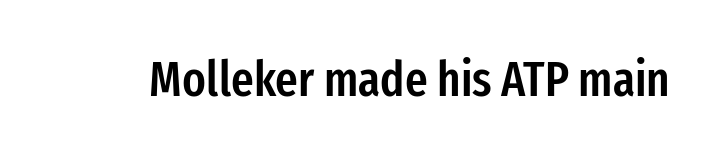
The image shows 49 px semibold, condensed sans-serif type, upright; set normal letter spacing, not underlined; low stroke contrast and a medium x-height.
